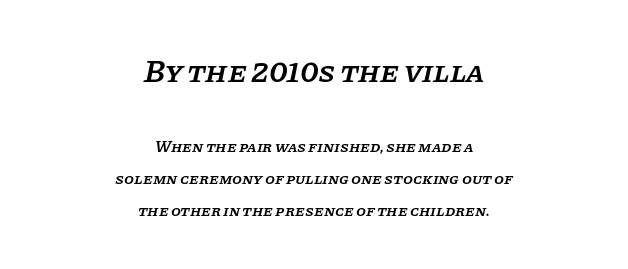
{"serif": "yes", "italic": "yes", "lean": "right", "slant_degrees": 11, "bold": "semi", "weight": "semibold", "width": "normal", "stroke_contrast": "low", "x_height": "large", "monospaced": "no", "underline": "no", "align": "center", "line_spacing": "loose", "line_spacing_ratio": 2.01, "letter_spacing": "normal", "letter_spacing_em": 0.0, "larger_block": "first", "size_ratio": 1.94, "glyph_px": 31}
